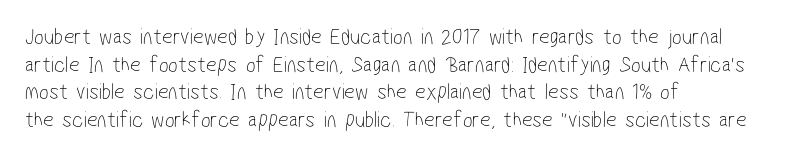
The image shows 23 px text type; set left-aligned, line spacing 1.2x, normal letter spacing, not underlined.
